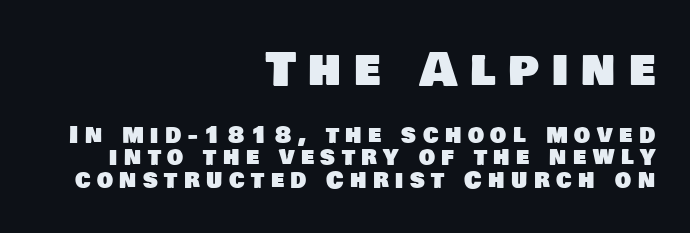
The image shows 46 px sans-serif type; set right-aligned, tight line spacing (0.98x), unusually wide letter spacing (+0.28 em), not underlined; the first (top) block is 2.0x larger; low stroke contrast and a large x-height.
